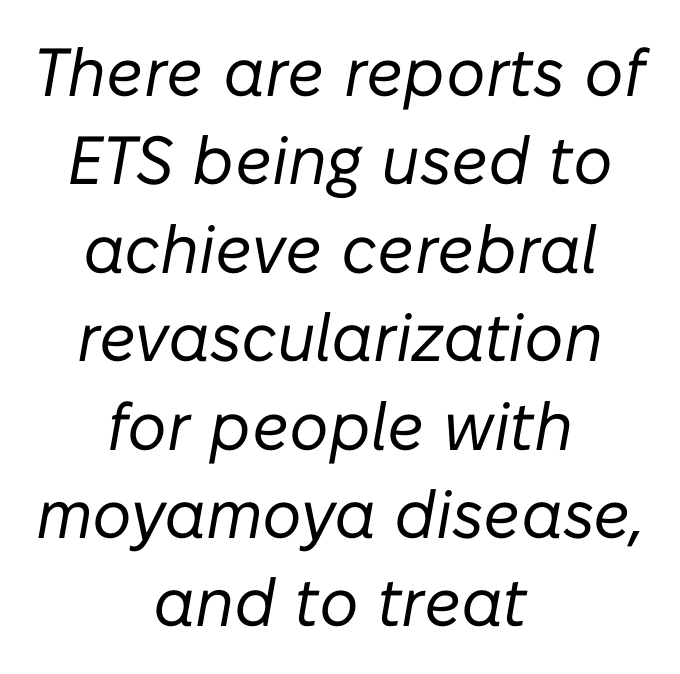
The image shows 68 px regular-weight type, italic (leaning right); set centered, normal line spacing (1.3x), normal letter spacing, not underlined; low stroke contrast and a medium x-height.
